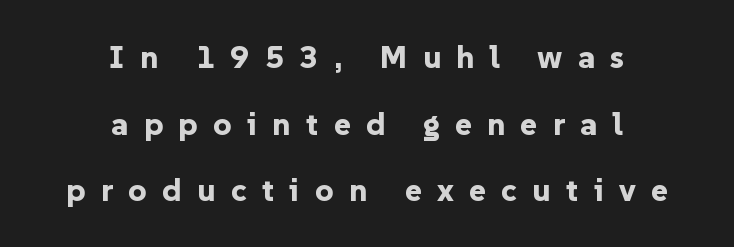
The image shows 32 px bold sans-serif type, upright; set centered, loose line spacing (2.08x), unusually wide letter spacing (+0.48 em), not underlined; low stroke contrast and a medium x-height.
